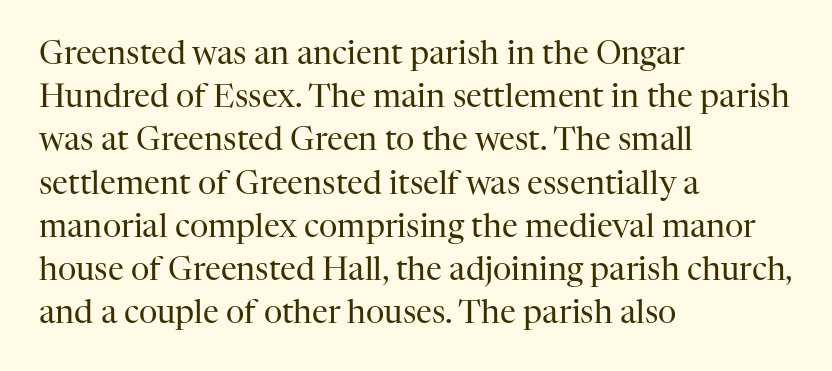
The image shows 32 px regular-weight serif type, upright; set left-aligned, normal line spacing (1.35x), normal letter spacing, not underlined; high stroke contrast and a medium x-height.
